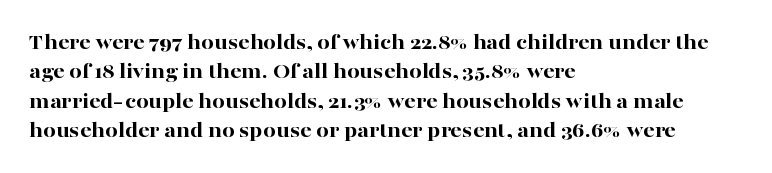
{"italic": "no", "bold": "yes", "underline": "no", "align": "left", "line_spacing": "normal", "line_spacing_ratio": 1.33, "letter_spacing": "normal", "letter_spacing_em": 0.0, "glyph_px": 22}
